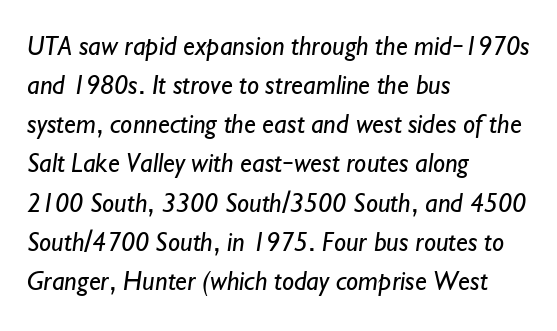
The rows are spaced the way most documents space them. Compared with typical body copy, the letter spacing here is the same. Heaviness? Minimal to ordinary, like unemphasized prose. The strip under each line holds only bare page.
